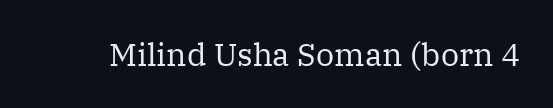
Q: Is the text bold? A: No.
Q: Is the text italic (slanted)? A: No, it is upright.
Q: Is the typeface a serif or a sans-serif typeface? A: Serif.
Q: Is the text underlined? A: No.
Q: Is the spacing between letters normal or unusually wide? A: Normal.
Q: Width (condensed, normal, or wide)? A: Normal.
Q: Stroke contrast? A: Medium.
Q: x-height? A: Medium.
Q: Monospaced? A: No.
